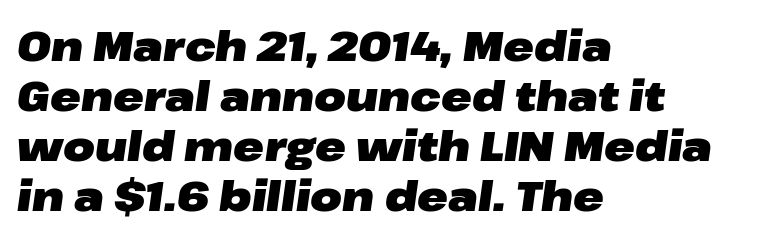
{"italic": "yes", "lean": "right", "slant_degrees": 8, "bold": "yes", "weight": "heavy", "width": "wide", "stroke_contrast": "low", "x_height": "medium", "monospaced": "no", "underline": "no", "align": "left", "line_spacing_ratio": 1.22, "letter_spacing": "normal", "letter_spacing_em": 0.0, "glyph_px": 41}
